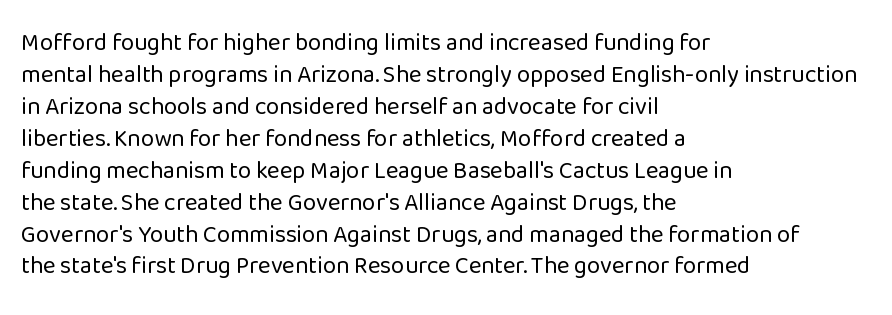
Q: Is the text bold? A: No.
Q: Is the text italic (slanted)? A: No, it is upright.
Q: Is the text underlined? A: No.
Q: How is the paragraph aligned? A: Left-aligned.
Q: Is the spacing between letters normal or unusually wide? A: Normal.
Q: Is the spacing between lines tight, normal or loose? A: Normal.
